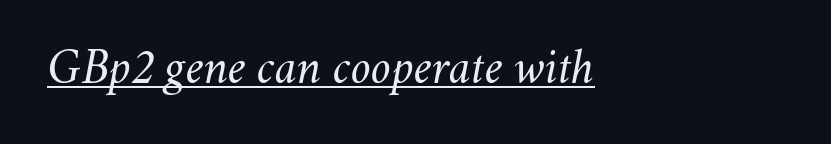
Caption: face not bold, strokes unweighted. Each letter keeps its own natural width here, so spacing adapts to shape. Every character sits at an angle, as italics do. Caption: multi-line text, flush left, ragged right.
